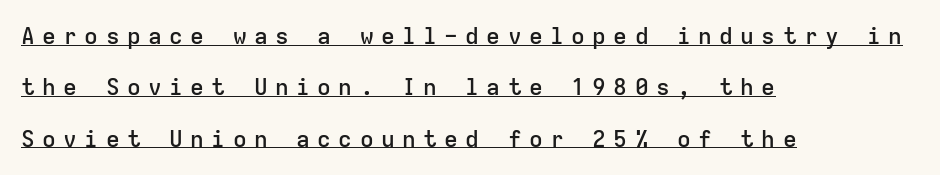
The image shows 23 px text type, upright; set left-aligned, loose line spacing (2.23x), unusually wide letter spacing (+0.32 em), underlined.
